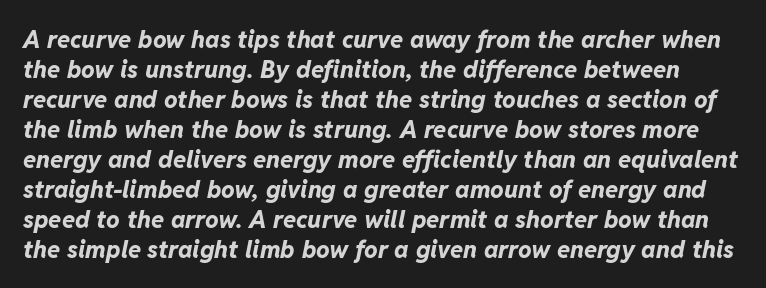
Q: Is the text bold? A: Yes.
Q: Is the text italic (slanted)? A: Yes, it leans right by about 11 degrees.
Q: Is the text underlined? A: No.
Q: Is the spacing between letters normal or unusually wide? A: Normal.
Q: Is the spacing between lines tight, normal or loose? A: Normal.
